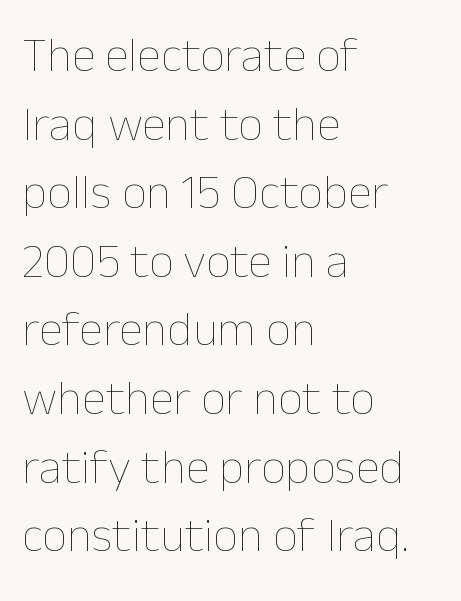
Notice how the stems are strictly vertical — no italics here. Do the characters align in a grid? No, the font is proportional. These lines sit exactly where default settings would place them. Casual observation: everything's shoved over to the left.
